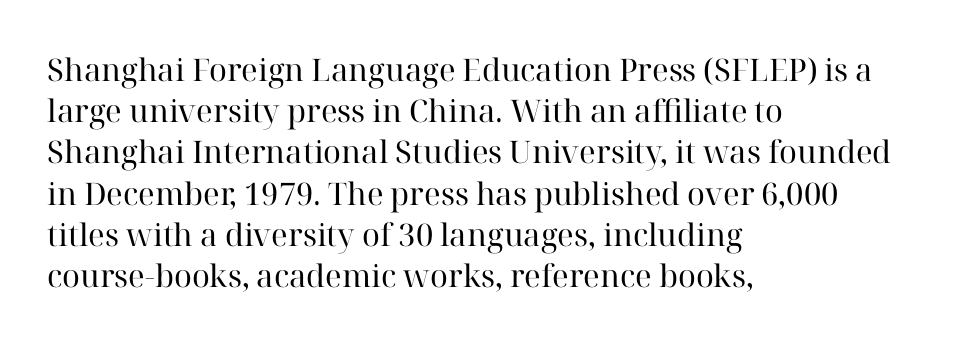
Vertically, the passage feels balanced, rows spaced as you'd expect. No italicization has been applied; the sample stays upright. Bold? No — there's no thickening of the strokes. The face used here is proportionally spaced, like ordinary book or web type. The text was rendered using a seriffed face with decorative stroke endings. The strip under each line holds only bare page.
